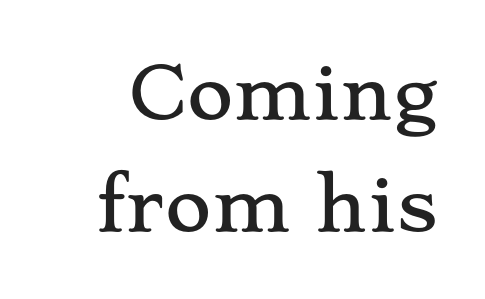
The face used here is rendered with its standard letterfit. Letterform terminals end in serifs throughout the passage. The space between consecutive lines is moderate. Words float on clear page, feet unadorned. Style check: upright.
